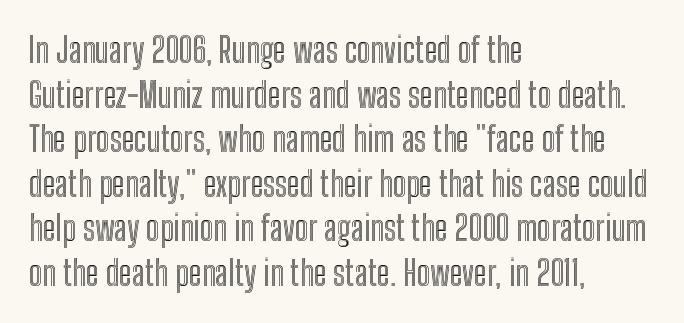
Q: Is the text italic (slanted)? A: No, it is upright.
Q: Is the text underlined? A: No.
Q: How is the paragraph aligned? A: Left-aligned.
Q: Is the spacing between letters normal or unusually wide? A: Normal.
Q: Is the spacing between lines tight, normal or loose? A: Normal.
Q: Width (condensed, normal, or wide)? A: Condensed.
Q: x-height? A: Medium.
Q: Monospaced? A: No.
